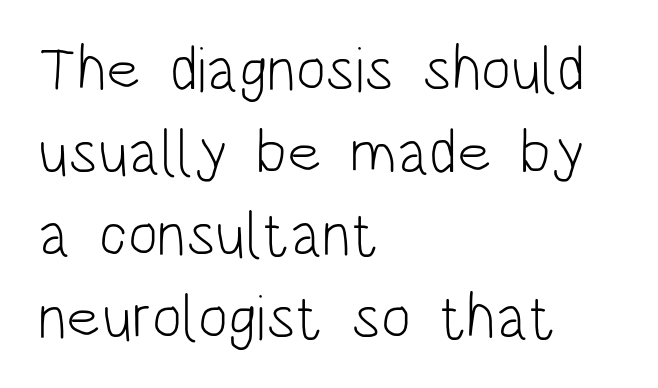
{"serif": "no", "italic": "no", "bold": "no", "weight": "light", "width": "condensed", "stroke_contrast": "low", "x_height": "large", "monospaced": "no", "underline": "no", "align": "left", "line_spacing": "normal", "line_spacing_ratio": 1.31, "letter_spacing": "normal", "letter_spacing_em": 0.0, "glyph_px": 63}
